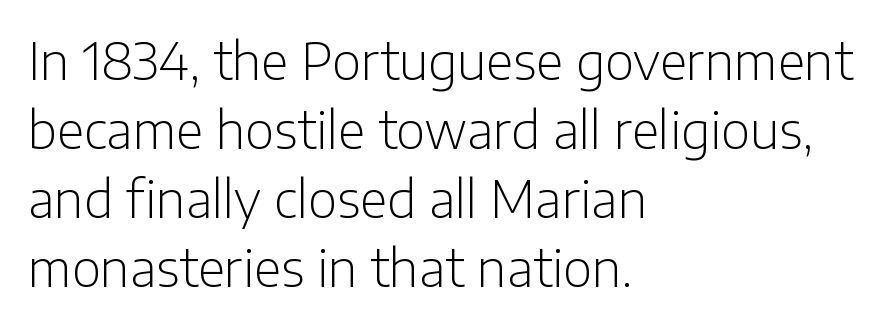
Q: Is the text bold? A: No.
Q: Is the text italic (slanted)? A: No, it is upright.
Q: Is the typeface a serif or a sans-serif typeface? A: Sans-serif.
Q: Is the text underlined? A: No.
Q: How is the paragraph aligned? A: Left-aligned.
Q: Is the spacing between letters normal or unusually wide? A: Normal.
Q: Is the spacing between lines tight, normal or loose? A: Normal.
Q: Width (condensed, normal, or wide)? A: Normal.
Q: Stroke contrast? A: Low.
Q: x-height? A: Medium.
Q: Monospaced? A: No.
